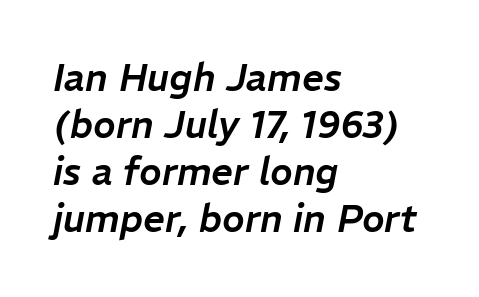
Q: Is the text italic (slanted)? A: Yes, it leans right by about 11 degrees.
Q: Is the text underlined? A: No.
Q: How is the paragraph aligned? A: Left-aligned.
Q: Is the spacing between letters normal or unusually wide? A: Normal.
Q: Width (condensed, normal, or wide)? A: Normal.
Q: Stroke contrast? A: Low.
Q: x-height? A: Medium.
Q: Monospaced? A: No.
